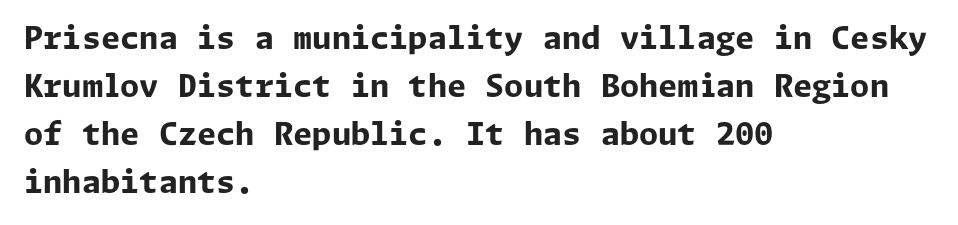
Q: Is the text bold? A: Yes.
Q: Is the text italic (slanted)? A: No, it is upright.
Q: Is the typeface a serif or a sans-serif typeface? A: Sans-serif.
Q: Is the text underlined? A: No.
Q: How is the paragraph aligned? A: Left-aligned.
Q: Is the spacing between letters normal or unusually wide? A: Normal.
Q: Is the spacing between lines tight, normal or loose? A: Normal.
Q: Width (condensed, normal, or wide)? A: Normal.
Q: Stroke contrast? A: Low.
Q: x-height? A: Medium.
